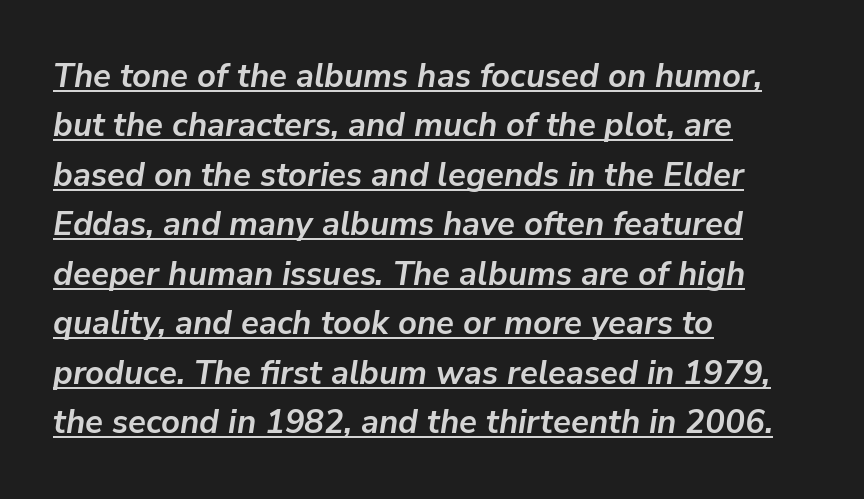
The image shows 33 px semibold type, italic (leaning right); set left-aligned, normal line spacing (1.5x), normal letter spacing, underlined; low stroke contrast and a medium x-height.
